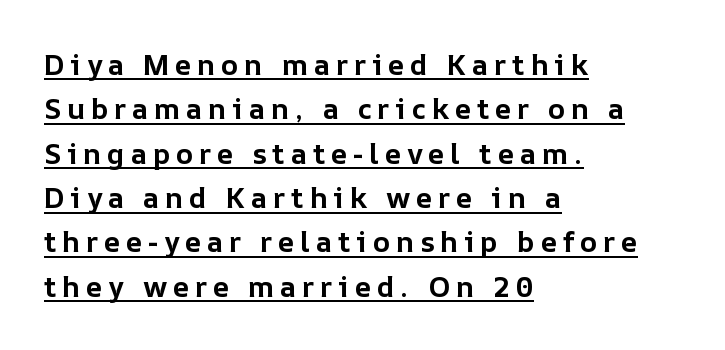
{"italic": "no", "bold": "yes", "weight": "bold", "width": "normal", "stroke_contrast": "low", "x_height": "medium", "monospaced": "no", "underline": "yes", "align": "left", "line_spacing": "normal", "line_spacing_ratio": 1.53, "glyph_px": 29}
